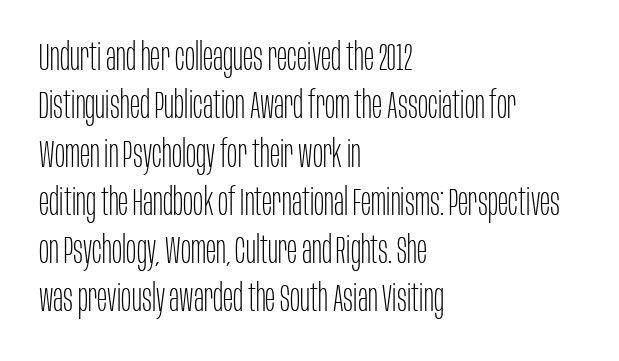
The image shows 38 px thin, condensed sans-serif type, upright; set left-aligned, normal line spacing (1.27x), normal letter spacing, not underlined; low stroke contrast and a large x-height.
